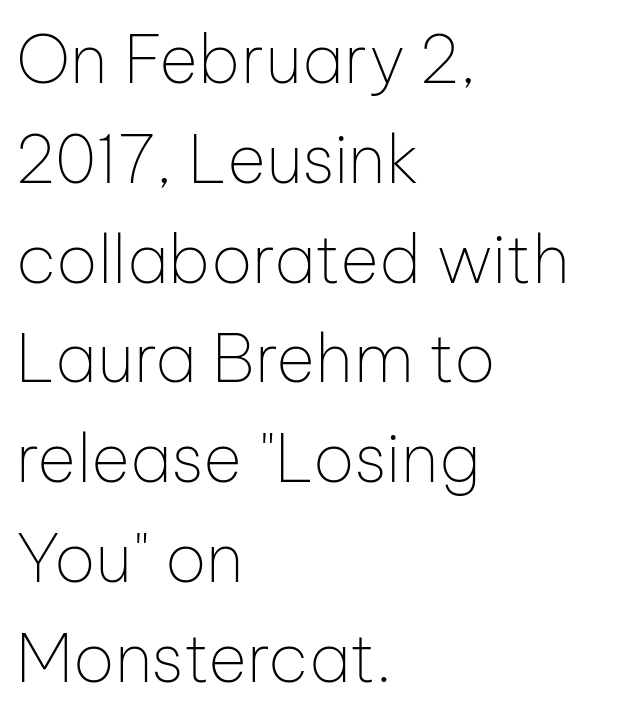
The image shows 67 px thin sans-serif type, upright; set left-aligned, normal line spacing (1.49x), normal letter spacing, not underlined; low stroke contrast and a medium x-height.
